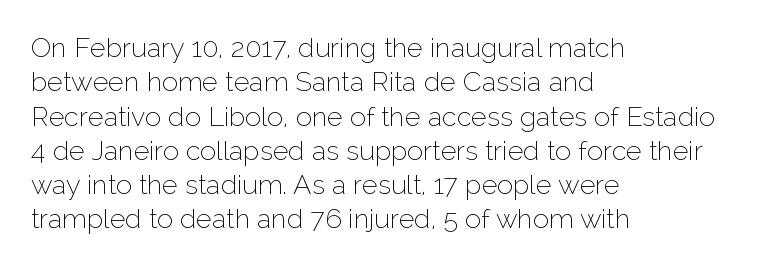
{"italic": "no", "bold": "no", "underline": "no", "align": "left", "line_spacing": "normal", "line_spacing_ratio": 1.27, "letter_spacing": "normal", "letter_spacing_em": 0.0, "glyph_px": 27}
